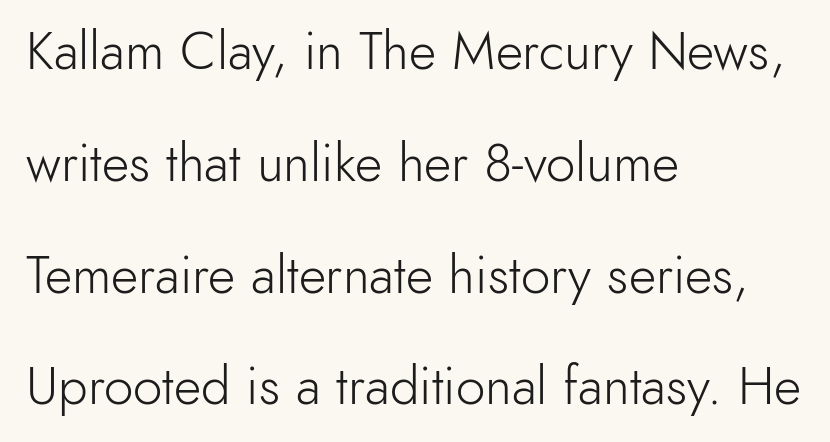
{"serif": "no", "italic": "no", "bold": "no", "weight": "light", "width": "normal", "x_height": "small", "monospaced": "no", "underline": "no", "align": "left", "line_spacing": "loose", "line_spacing_ratio": 2.11, "letter_spacing": "normal", "letter_spacing_em": 0.0, "glyph_px": 53}
